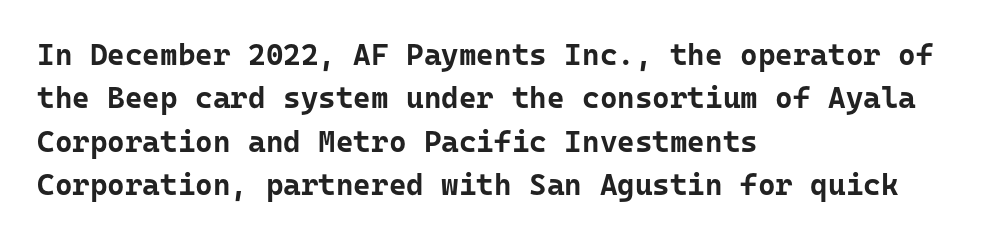
{"serif": "no", "italic": "no", "bold": "yes", "weight": "bold", "width": "normal", "stroke_contrast": "low", "x_height": "medium", "underline": "no", "align": "left", "line_spacing": "normal", "line_spacing_ratio": 1.45, "letter_spacing": "normal", "letter_spacing_em": 0.0, "glyph_px": 30}
